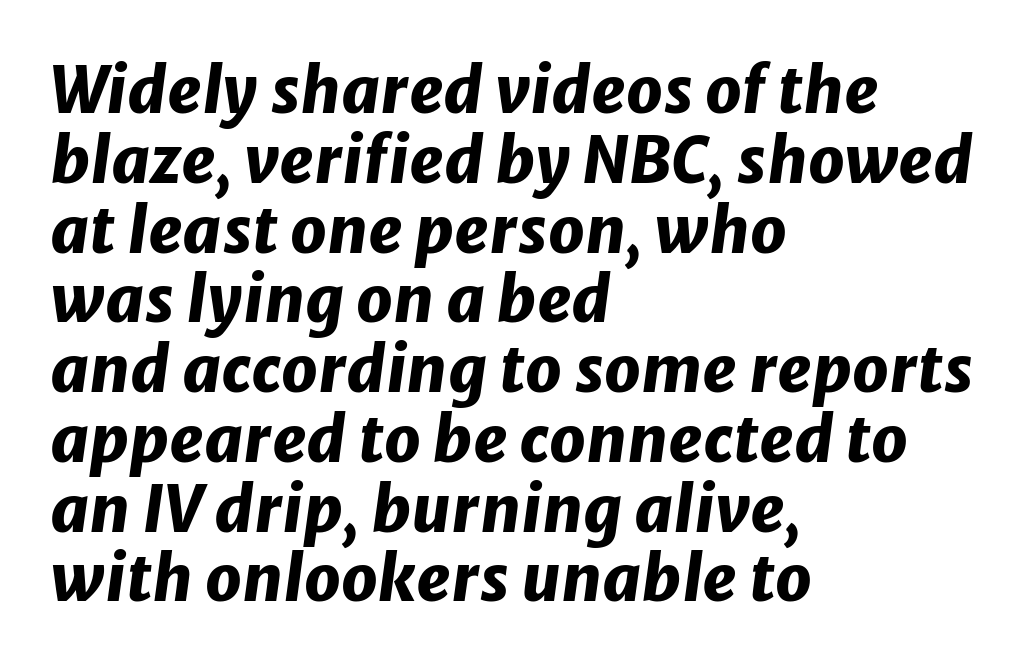
Which margin do the lines hug? The left one — the right edge is uneven. Plenty of ink on the page — the face is bold. You can tell it's italic because the verticals aren't actually vertical. Quick note: interline space is minimal. The space directly below the letters is spotless.
